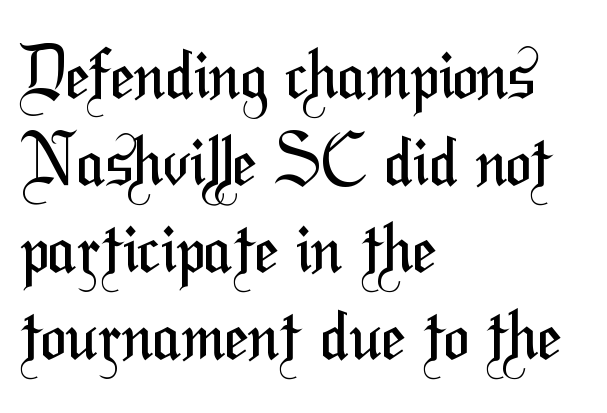
The image shows 68 px regular-weight, condensed sans-serif type; set left-aligned, normal line spacing (1.28x), normal letter spacing, not underlined; medium stroke contrast and a medium x-height.
